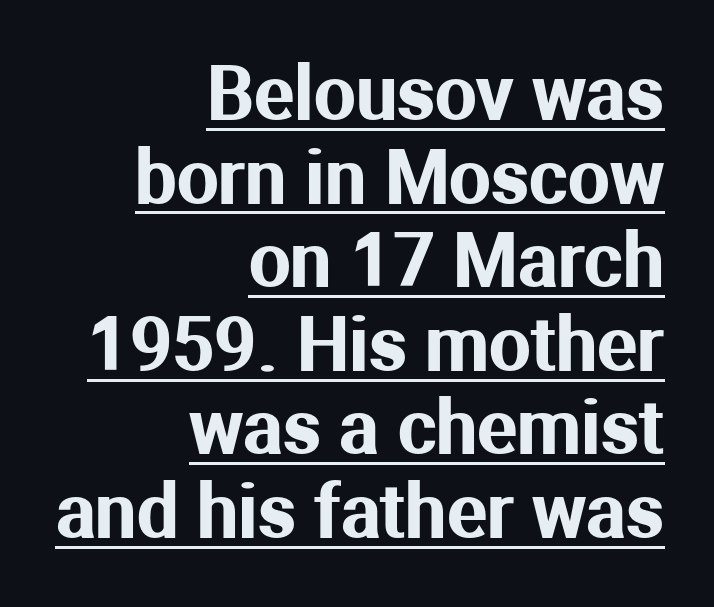
Q: Is the text italic (slanted)? A: No, it is upright.
Q: Is the typeface a serif or a sans-serif typeface? A: Sans-serif.
Q: Is the text underlined? A: Yes.
Q: How is the paragraph aligned? A: Right-aligned.
Q: Is the spacing between letters normal or unusually wide? A: Normal.
Q: Is the spacing between lines tight, normal or loose? A: Tight.
Q: Width (condensed, normal, or wide)? A: Normal.
Q: Stroke contrast? A: Medium.
Q: x-height? A: Medium.
Q: Monospaced? A: No.
